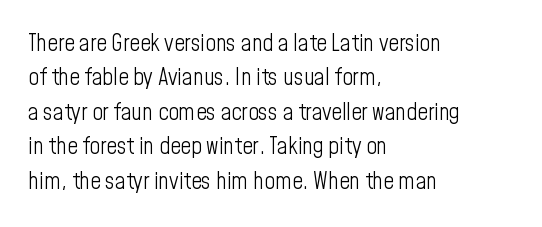
Q: Is the text bold? A: No.
Q: Is the text italic (slanted)? A: No, it is upright.
Q: Is the text underlined? A: No.
Q: How is the paragraph aligned? A: Left-aligned.
Q: Is the spacing between letters normal or unusually wide? A: Normal.
Q: Is the spacing between lines tight, normal or loose? A: Normal.
